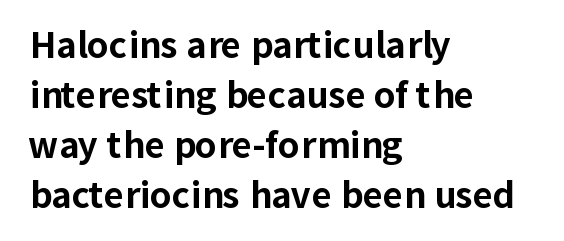
{"serif": "no", "italic": "no", "bold": "yes", "weight": "bold", "width": "normal", "stroke_contrast": "low", "x_height": "medium", "monospaced": "no", "underline": "no", "align": "left", "line_spacing": "normal", "line_spacing_ratio": 1.43, "letter_spacing": "normal", "letter_spacing_em": 0.0, "glyph_px": 35}
